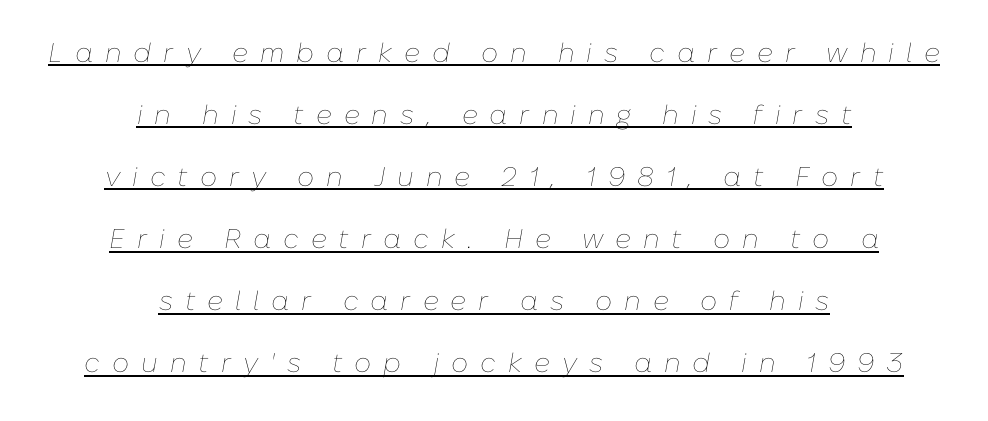
The image shows 27 px text type, italic (leaning right); set centered, loose line spacing (2.3x), unusually wide letter spacing (+0.44 em), underlined.
